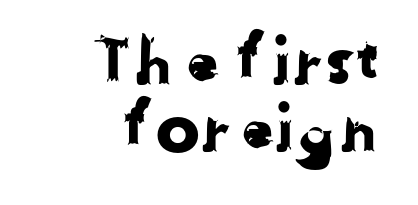
{"serif": "no", "width": "normal", "stroke_contrast": "low", "x_height": "medium", "monospaced": "no", "underline": "no", "align": "right", "line_spacing": "tight", "line_spacing_ratio": 1.02, "letter_spacing": "normal", "letter_spacing_em": 0.0, "glyph_px": 66}
